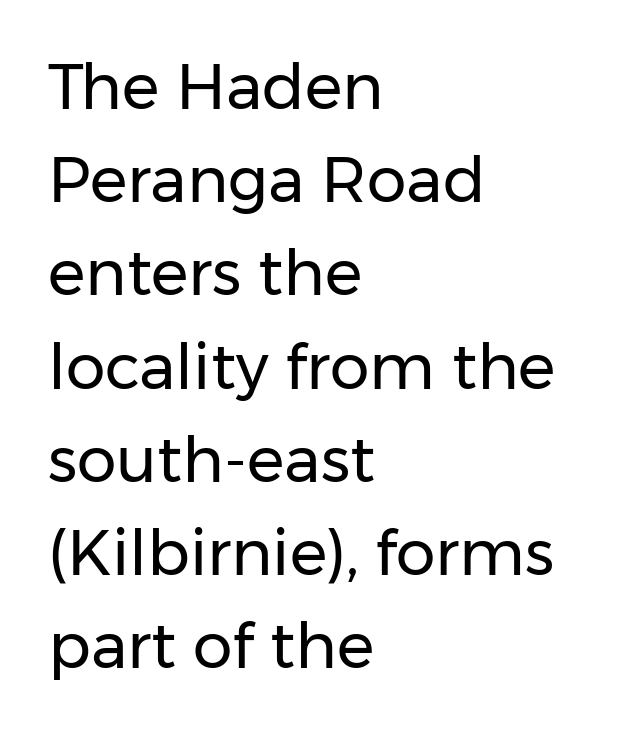
Q: Is the text bold? A: No.
Q: Is the text italic (slanted)? A: No, it is upright.
Q: Is the typeface a serif or a sans-serif typeface? A: Sans-serif.
Q: Is the text underlined? A: No.
Q: How is the paragraph aligned? A: Left-aligned.
Q: Is the spacing between letters normal or unusually wide? A: Normal.
Q: Is the spacing between lines tight, normal or loose? A: Normal.
Q: Width (condensed, normal, or wide)? A: Normal.
Q: Stroke contrast? A: Low.
Q: x-height? A: Medium.
Q: Monospaced? A: No.
